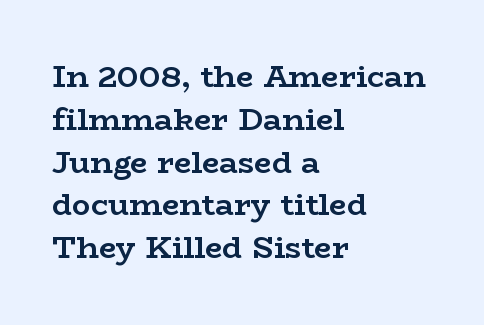
Is the letter spacing exaggerated? No — it looks like the ordinary default. Interline gaps are of average width in this sample. Old-style or modern, the face here clearly has serifs. When letters stand straight like this, we call the style roman or upright.
